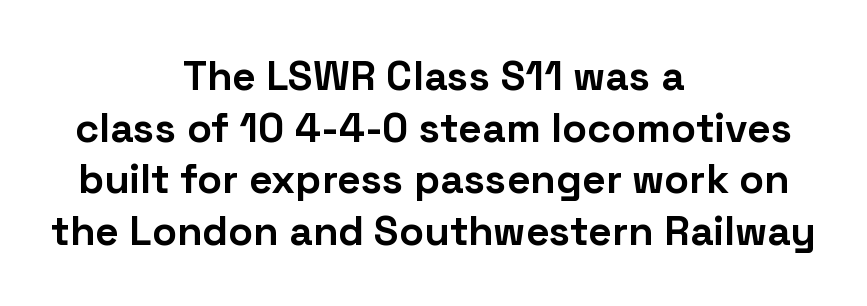
The image shows 41 px bold sans-serif type, upright; set centered, normal line spacing (1.26x), normal letter spacing, not underlined; low stroke contrast and a medium x-height.
